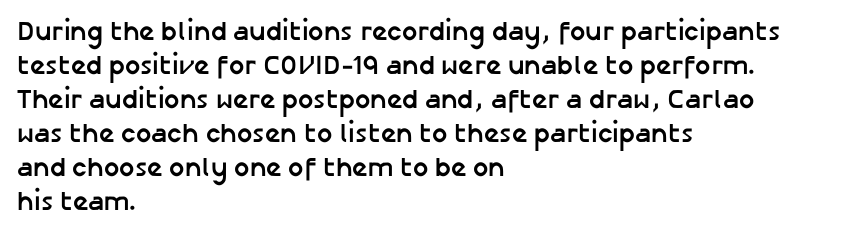
Q: Is the text bold? A: Yes.
Q: Is the text italic (slanted)? A: No, it is upright.
Q: Is the text underlined? A: No.
Q: How is the paragraph aligned? A: Left-aligned.
Q: Is the spacing between letters normal or unusually wide? A: Normal.
Q: Is the spacing between lines tight, normal or loose? A: Normal.
